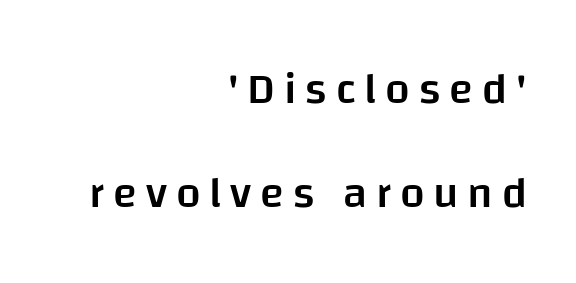
The image shows 44 px semibold sans-serif type, upright; set right-aligned, loose line spacing (2.36x), unusually wide letter spacing (+0.2 em), not underlined; low stroke contrast and a large x-height.
